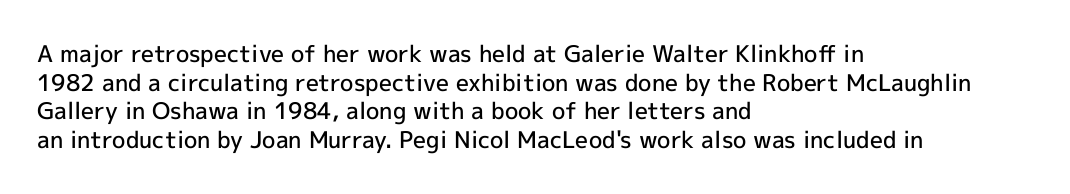
Q: Is the text bold? A: Semi-bold.
Q: Is the text italic (slanted)? A: No, it is upright.
Q: Is the text underlined? A: No.
Q: How is the paragraph aligned? A: Left-aligned.
Q: Is the spacing between letters normal or unusually wide? A: Normal.
Q: Is the spacing between lines tight, normal or loose? A: Normal.
